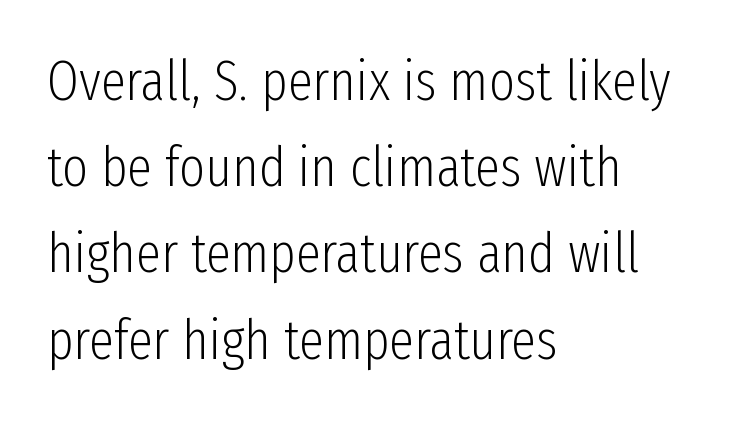
This sample has the flowing, uneven cadence of proportional lettering. Notice how the stems are strictly vertical — no italics here. No feet cap the strokes, marking this as sans-serif type. The face looks like a standard text weight, possibly lighter. The rows are spaced the way most documents space them.
